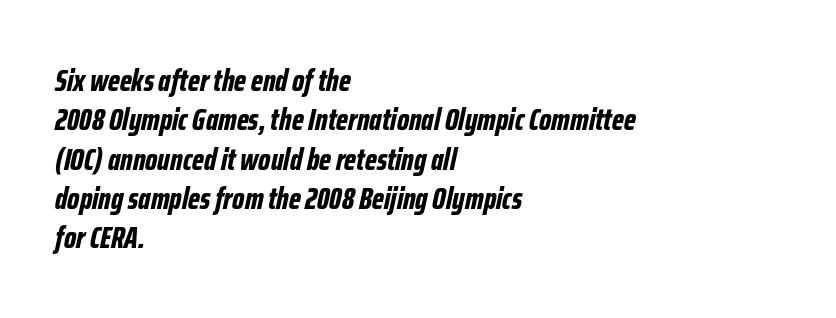
Q: Is the text bold? A: Yes.
Q: Is the text italic (slanted)? A: Yes, it leans right by about 12 degrees.
Q: Is the text underlined? A: No.
Q: How is the paragraph aligned? A: Left-aligned.
Q: Is the spacing between letters normal or unusually wide? A: Normal.
Q: Is the spacing between lines tight, normal or loose? A: Normal.
Q: Width (condensed, normal, or wide)? A: Condensed.
Q: Stroke contrast? A: Low.
Q: x-height? A: Medium.
Q: Monospaced? A: No.
